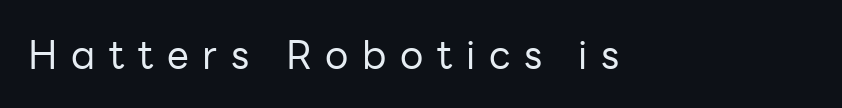
Upright lettering throughout. Is this a fixed-width face? No — the glyphs have proportional, varying widths. Serif or sans? Sans — the stroke terminals are bare. Underline: absent.
